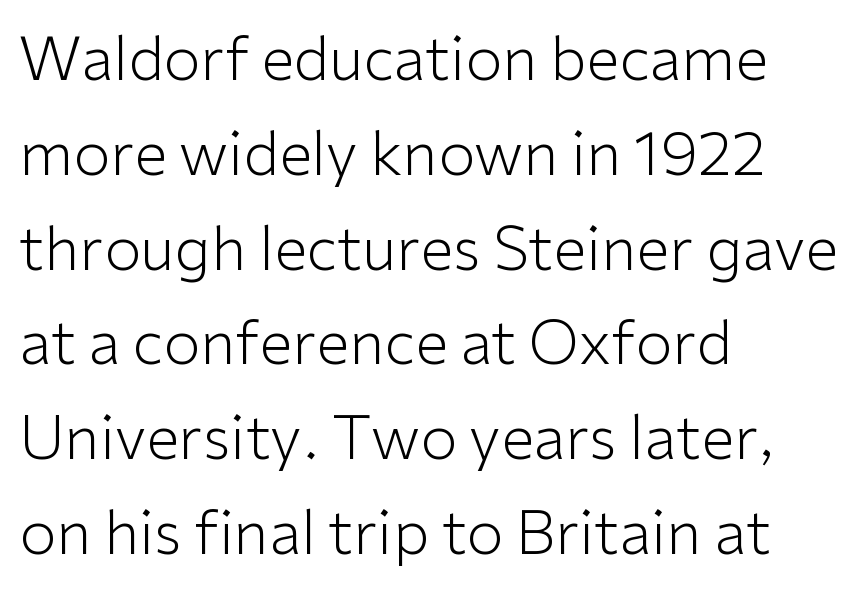
The image shows 60 px light sans-serif type, upright; set left-aligned, normal line spacing (1.58x), normal letter spacing, not underlined; low stroke contrast and a medium x-height.
